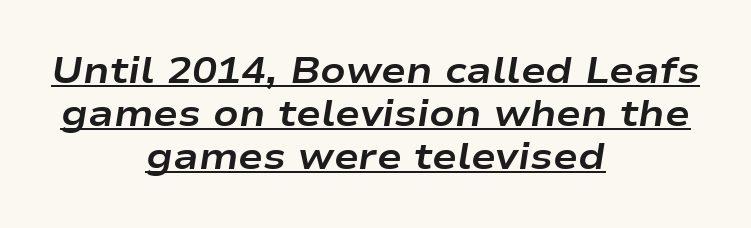
The image shows 37 px bold, wide type, italic (leaning right); set centered, line spacing 1.16x, normal letter spacing, underlined; low stroke contrast and a medium x-height.
